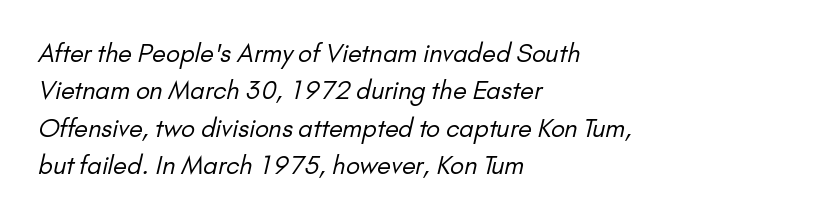
Tracking value appears to be zero — textbook default spacing. The paragraph shown leans on its left margin. Bare-footed words on every line. Notice how descenders clear the ascenders below comfortably — that's standard leading. The strokes carry an ordinary text weight at most.
